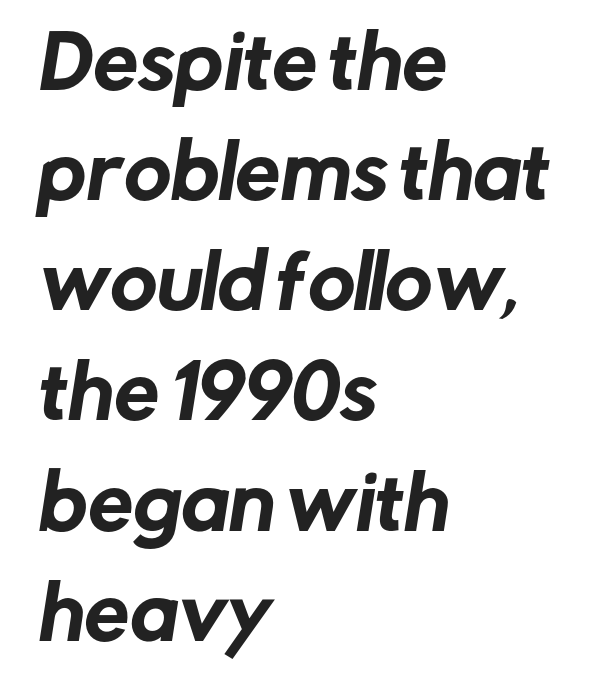
{"serif": "no", "width": "normal", "stroke_contrast": "low", "x_height": "medium", "monospaced": "no", "underline": "no", "align": "left", "line_spacing": "normal", "line_spacing_ratio": 1.53, "letter_spacing": "normal", "letter_spacing_em": 0.0, "glyph_px": 72}
